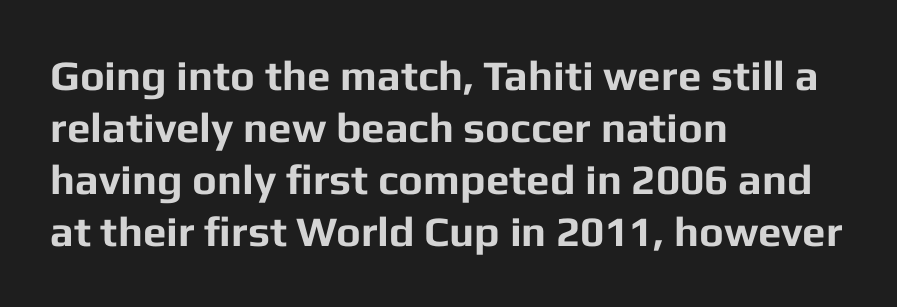
{"serif": "no", "italic": "no", "bold": "yes", "weight": "bold", "width": "normal", "stroke_contrast": "low", "x_height": "medium", "monospaced": "no", "underline": "no", "align": "left", "line_spacing_ratio": 1.24, "letter_spacing": "normal", "letter_spacing_em": 0.0, "glyph_px": 42}
